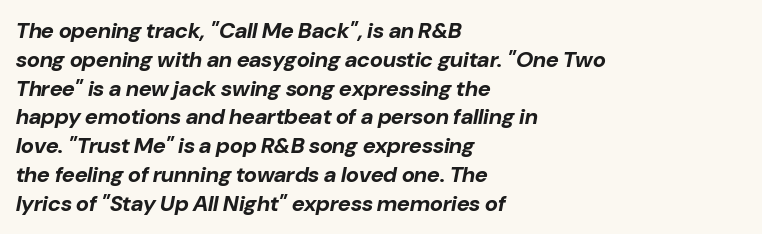
Anything drawn beneath the words? Only blank space. The specimen reads as italic at a glance. The block of text has a typical density, with ordinary space between rows. The glyphs have the mass of a bold cut. Casual observation: everything's shoved over to the left. There is no visible air inserted between adjacent glyphs.
